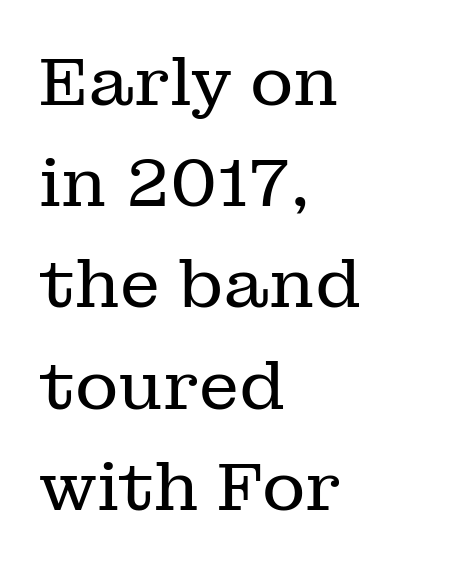
{"serif": "yes", "italic": "no", "bold": "no", "weight": "regular", "width": "normal", "stroke_contrast": "low", "x_height": "medium", "monospaced": "no", "underline": "no", "align": "left", "line_spacing": "normal", "line_spacing_ratio": 1.51, "letter_spacing": "normal", "letter_spacing_em": 0.0, "glyph_px": 67}
